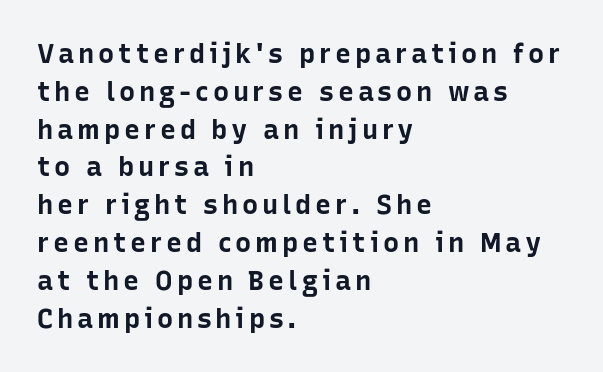
Q: Is the text bold? A: Yes.
Q: Is the text italic (slanted)? A: No, it is upright.
Q: Is the text underlined? A: No.
Q: How is the paragraph aligned? A: Left-aligned.
Q: Is the spacing between lines tight, normal or loose? A: Normal.
